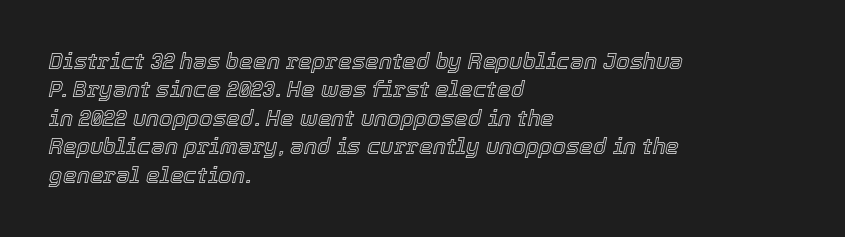
The image shows 22 px text type, italic (leaning right); set left-aligned, normal line spacing (1.29x), normal letter spacing, not underlined.
